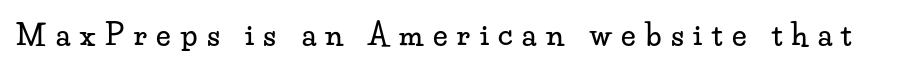
Q: Is the text italic (slanted)? A: No, it is upright.
Q: Is the typeface a serif or a sans-serif typeface? A: Serif.
Q: Is the text underlined? A: No.
Q: Is the spacing between letters normal or unusually wide? A: Unusually wide.
Q: Width (condensed, normal, or wide)? A: Wide.
Q: Stroke contrast? A: Low.
Q: x-height? A: Small.
Q: Monospaced? A: No.
